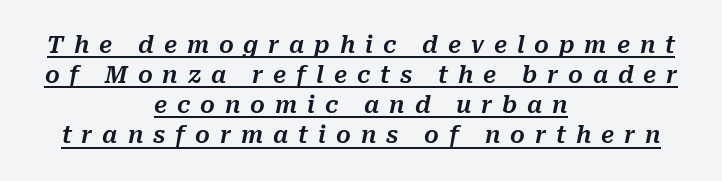
{"italic": "yes", "lean": "right", "slant_degrees": 10, "underline": "yes", "align": "center", "line_spacing": "normal", "line_spacing_ratio": 1.31, "letter_spacing": "wide", "letter_spacing_em": 0.43, "glyph_px": 23}
